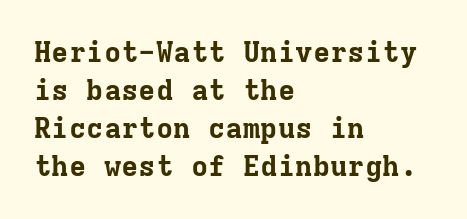
Q: Is the text bold? A: Yes.
Q: Is the text italic (slanted)? A: No, it is upright.
Q: Is the typeface a serif or a sans-serif typeface? A: Serif.
Q: Is the text underlined? A: No.
Q: How is the paragraph aligned? A: Left-aligned.
Q: Is the spacing between letters normal or unusually wide? A: Normal.
Q: Is the spacing between lines tight, normal or loose? A: Normal.
Q: Width (condensed, normal, or wide)? A: Normal.
Q: Stroke contrast? A: Low.
Q: x-height? A: Medium.
Q: Monospaced? A: Yes.
